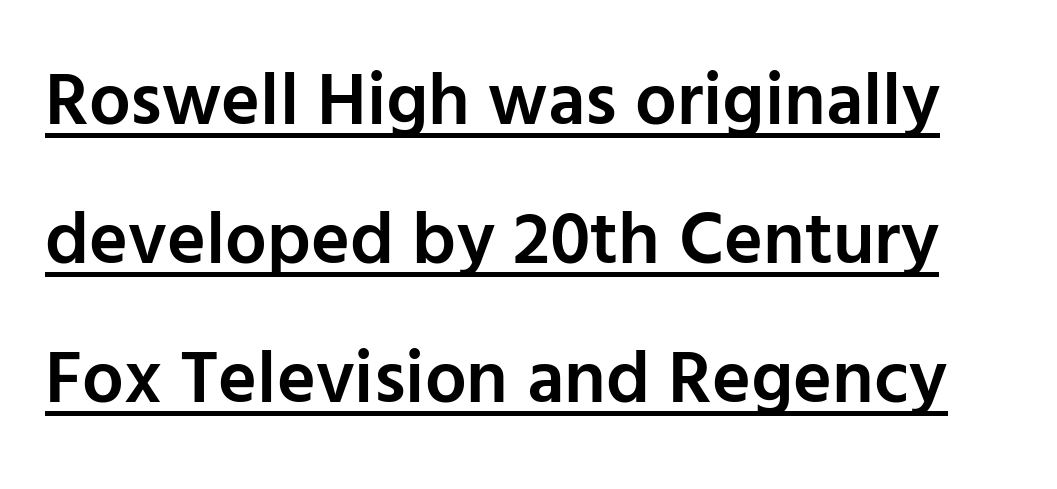
Q: Is the text bold? A: Semi-bold.
Q: Is the text italic (slanted)? A: No, it is upright.
Q: Is the typeface a serif or a sans-serif typeface? A: Sans-serif.
Q: Is the text underlined? A: Yes.
Q: Is the spacing between letters normal or unusually wide? A: Normal.
Q: Width (condensed, normal, or wide)? A: Normal.
Q: Stroke contrast? A: Low.
Q: x-height? A: Medium.
Q: Monospaced? A: No.
